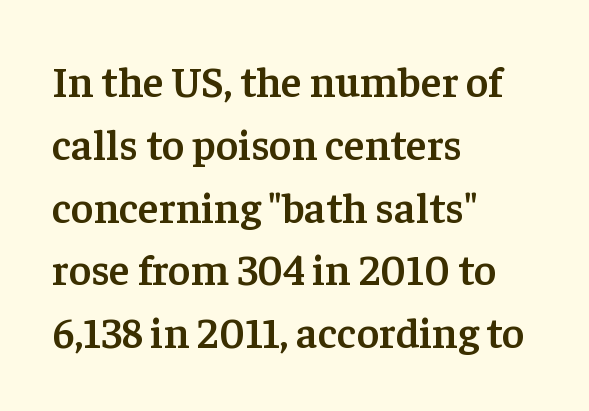
Vertically, the passage feels balanced, rows spaced as you'd expect. Looks like regular typesetting: each glyph gets only the width it needs. This rendering uses left alignment, leaving the right contour irregular. Quick note: underline off. To sum up the face: it has serifs. The type is set solid horizontally, with unmodified tracking.
